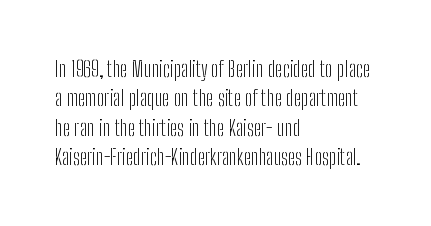
The image shows 22 px text type, upright; set left-aligned, normal line spacing (1.34x), normal letter spacing, not underlined.
